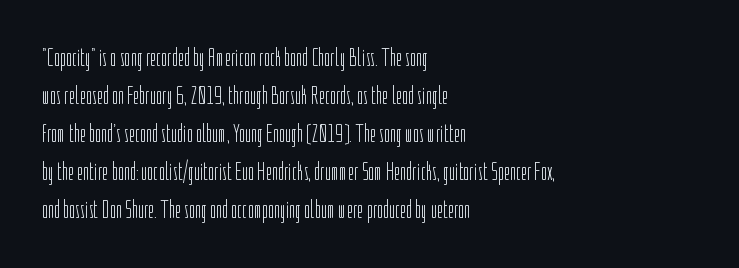
{"italic": "no", "bold": "no", "underline": "no", "align": "left", "line_spacing": "normal", "line_spacing_ratio": 1.46, "letter_spacing": "normal", "letter_spacing_em": 0.0, "glyph_px": 26}
